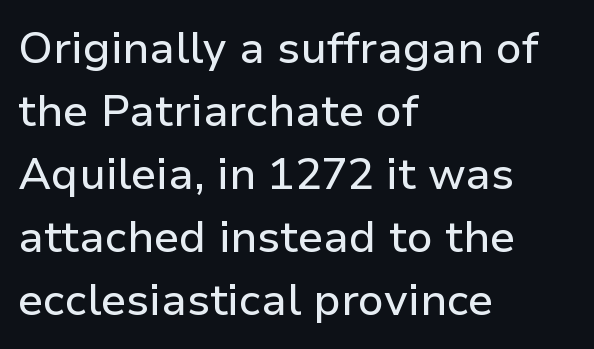
Q: Is the text italic (slanted)? A: No, it is upright.
Q: Is the typeface a serif or a sans-serif typeface? A: Sans-serif.
Q: Is the text underlined? A: No.
Q: How is the paragraph aligned? A: Left-aligned.
Q: Is the spacing between letters normal or unusually wide? A: Normal.
Q: Is the spacing between lines tight, normal or loose? A: Normal.
Q: Width (condensed, normal, or wide)? A: Normal.
Q: Stroke contrast? A: Low.
Q: x-height? A: Medium.
Q: Monospaced? A: No.
